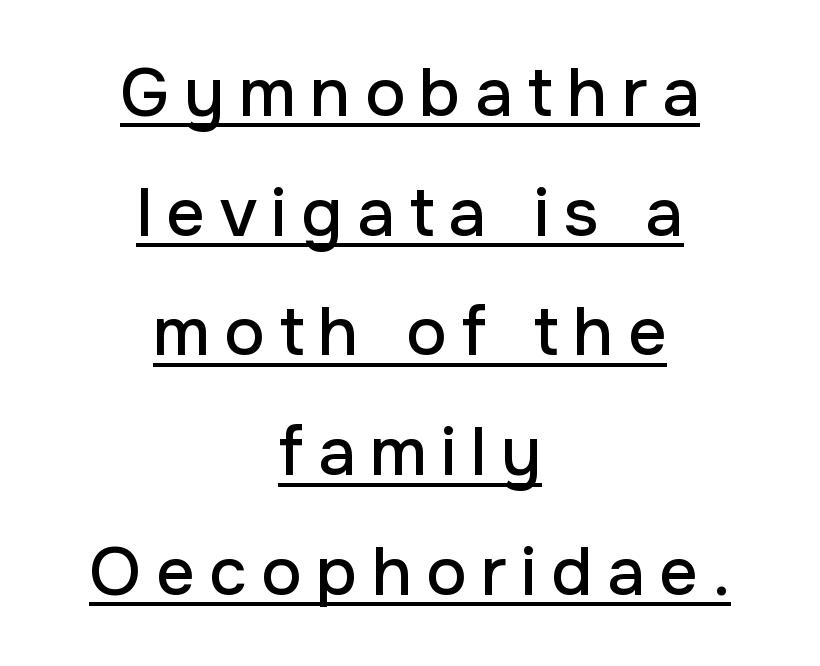
Ordinary non-slanted type is in use. A typesetter would label this face a sans. These lines are centered, leaving both edges ragged. This sample has the flowing, uneven cadence of proportional lettering.
